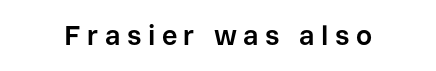
Its strokes are broad and dark, the hallmark of bold type. Does the lettering tilt? It doesn't — this is upright. Students, note that the glyphs here are deliberately spaced far apart. Descender tails drop into unmarked territory.
